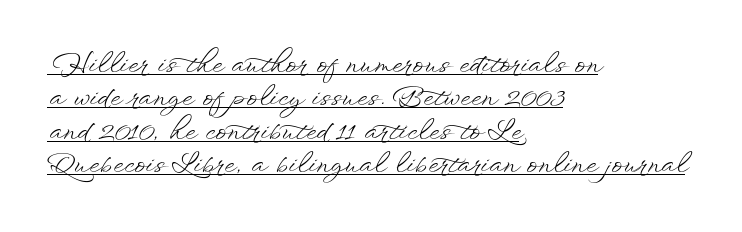
The image shows 26 px text type; set left-aligned, normal line spacing (1.28x), normal letter spacing, underlined.
